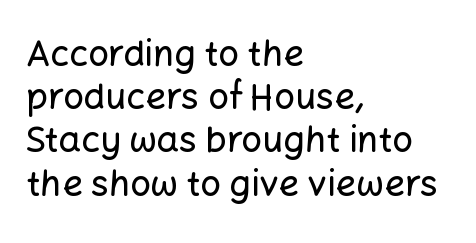
The image shows 36 px sans-serif type, upright; set left-aligned, line spacing 1.2x, normal letter spacing, not underlined; low stroke contrast and a medium x-height.
